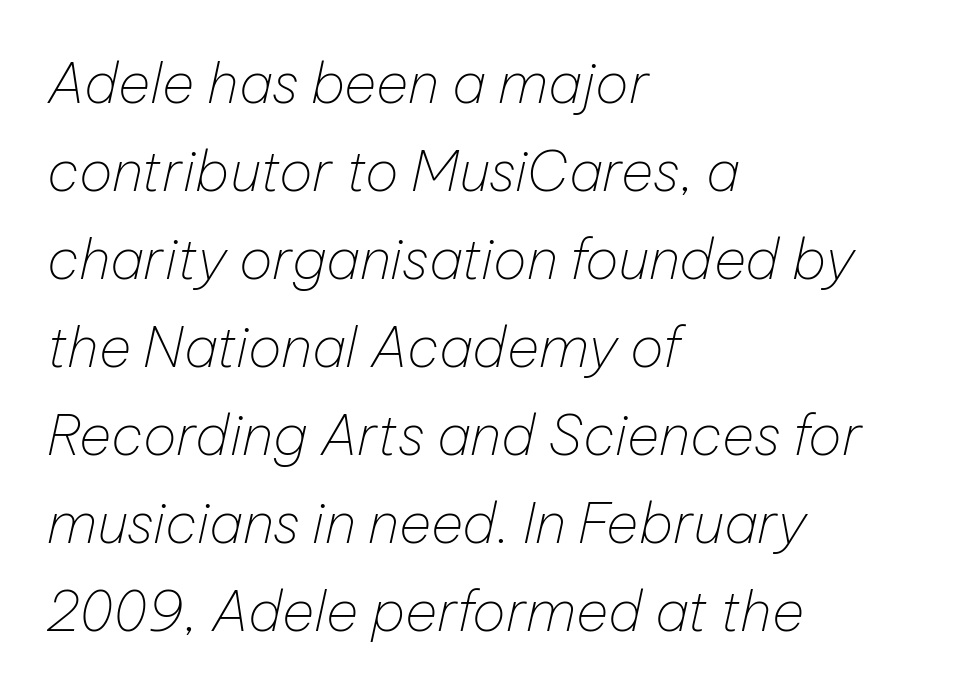
Q: Is the text bold? A: No.
Q: Is the text italic (slanted)? A: Yes, it leans right by about 12 degrees.
Q: Is the text underlined? A: No.
Q: How is the paragraph aligned? A: Left-aligned.
Q: Is the spacing between letters normal or unusually wide? A: Normal.
Q: Is the spacing between lines tight, normal or loose? A: Normal.
Q: Width (condensed, normal, or wide)? A: Normal.
Q: Stroke contrast? A: Low.
Q: x-height? A: Medium.
Q: Monospaced? A: No.
